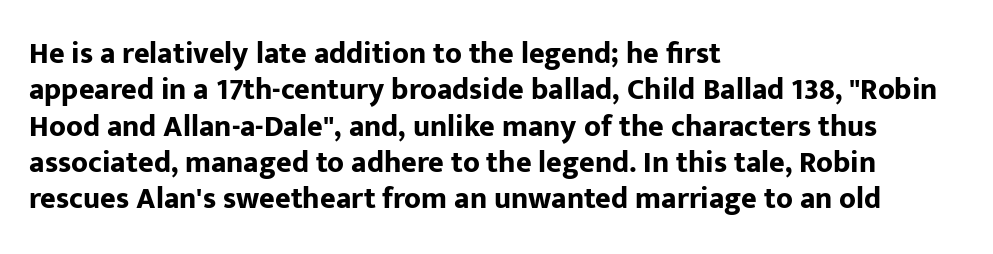
{"serif": "no", "italic": "no", "bold": "yes", "weight": "bold", "width": "normal", "stroke_contrast": "low", "x_height": "medium", "monospaced": "no", "underline": "no", "align": "left", "line_spacing_ratio": 1.21, "letter_spacing": "normal", "letter_spacing_em": 0.0, "glyph_px": 30}
